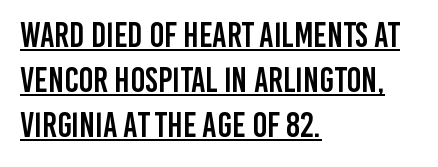
Does the type have serifs? No, each stem ends abruptly. Characters follow at the spacing the type designer built in. The lines are quadded left. Underlined type.
